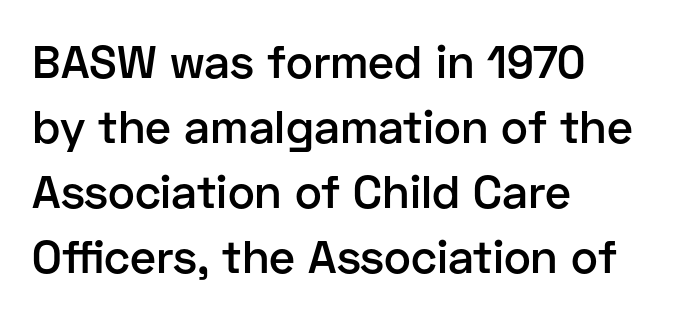
The face used here is a sans, in the tradition of grotesques and geometrics. Leading matches the norm, producing a regular column. The letters stand straight up with perfectly vertical stems. The baseline area is clear. Think of a printed novel: that variable character pitch is what you see here.
